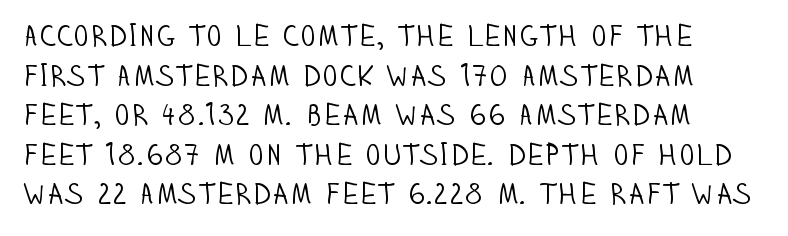
The tracking reads as untouched default to a designer's eye. Compared with a typical body face, this is equally light or lighter still. Serif or sans? Sans — the stroke terminals are bare. Ascenders rise straight up at ninety degrees. Leading matches the norm, producing a regular column. Do the characters align in a grid? No, the font is proportional.
